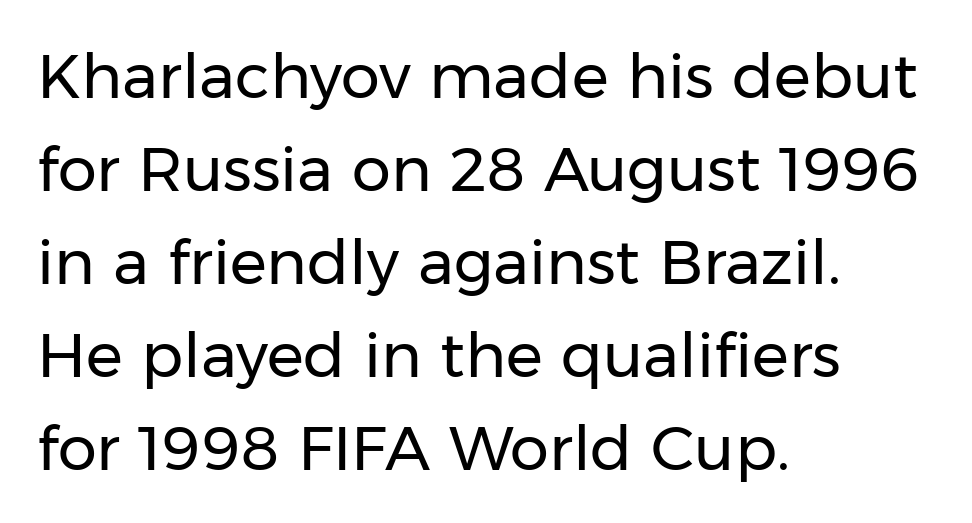
Q: Is the text bold? A: No.
Q: Is the text italic (slanted)? A: No, it is upright.
Q: Is the typeface a serif or a sans-serif typeface? A: Sans-serif.
Q: Is the text underlined? A: No.
Q: How is the paragraph aligned? A: Left-aligned.
Q: Is the spacing between letters normal or unusually wide? A: Normal.
Q: Is the spacing between lines tight, normal or loose? A: Normal.
Q: Width (condensed, normal, or wide)? A: Normal.
Q: Stroke contrast? A: Low.
Q: x-height? A: Medium.
Q: Monospaced? A: No.
